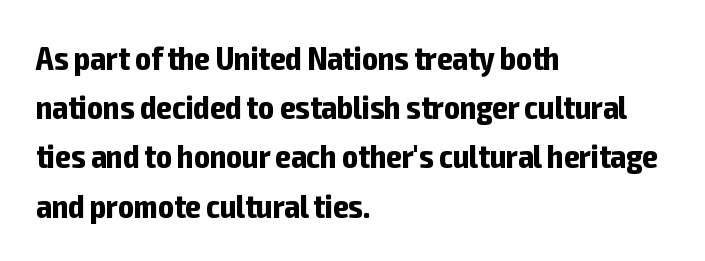
The image shows 33 px bold, condensed sans-serif type, upright; set left-aligned, normal line spacing (1.49x), normal letter spacing, not underlined; low stroke contrast and a medium x-height.
